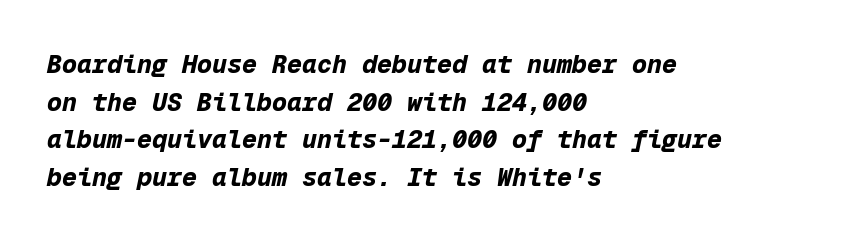
The image shows 25 px bold type, italic (leaning right); set left-aligned, normal line spacing (1.51x), normal letter spacing, not underlined.
